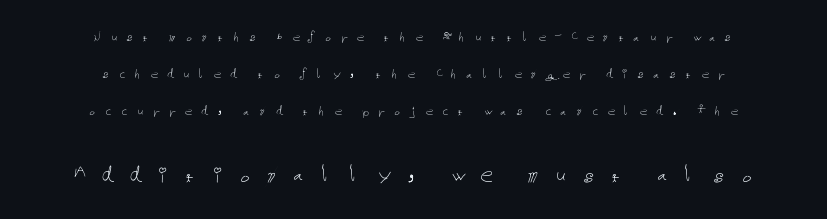
Q: Is the text bold? A: No.
Q: Is the text italic (slanted)? A: No, it is upright.
Q: Is the text underlined? A: No.
Q: How is the paragraph aligned? A: Centered.
Q: Is the spacing between letters normal or unusually wide? A: Unusually wide.
Q: Is the spacing between lines tight, normal or loose? A: Loose.
Q: Which block of text is set in a larger size, the first (top) or the second (bottom)? A: The second (bottom) one.
